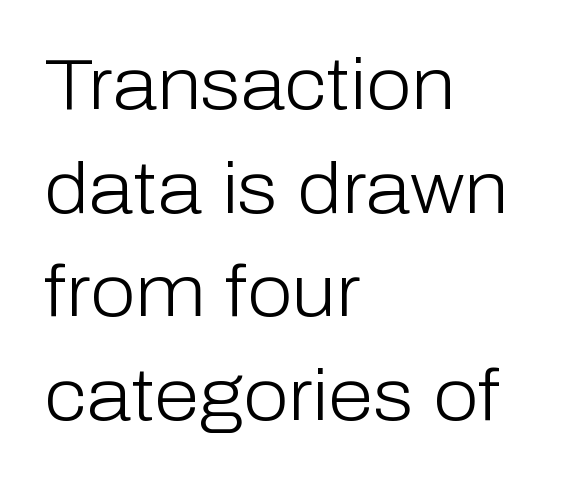
The image shows 73 px light sans-serif type, upright; set left-aligned, normal line spacing (1.42x), normal letter spacing, not underlined; low stroke contrast and a medium x-height.
